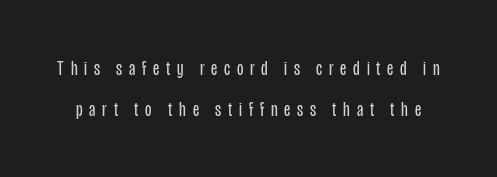
This sample uses an upright cut, with every glyph sitting square on the baseline. Stems and bowls with no extra thickness — not bold. The line-height multiplier appears high, well above default. The line texture is sparse and dotted thanks to wide tracking. Beneath every word, the page is bare.
